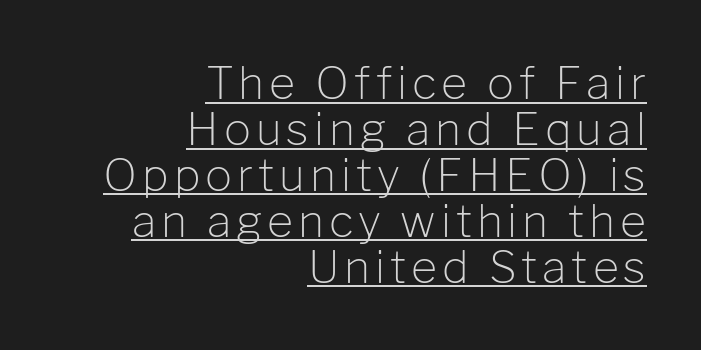
Q: Is the text bold? A: No.
Q: Is the text italic (slanted)? A: No, it is upright.
Q: Is the typeface a serif or a sans-serif typeface? A: Sans-serif.
Q: Is the text underlined? A: Yes.
Q: How is the paragraph aligned? A: Right-aligned.
Q: Is the spacing between lines tight, normal or loose? A: Tight.
Q: Width (condensed, normal, or wide)? A: Normal.
Q: Stroke contrast? A: Low.
Q: x-height? A: Medium.
Q: Monospaced? A: No.
